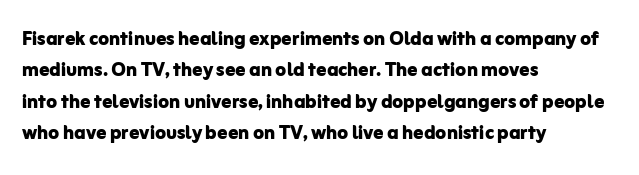
The image shows 25 px bold type, upright; set left-aligned, normal line spacing (1.26x), normal letter spacing, not underlined.
